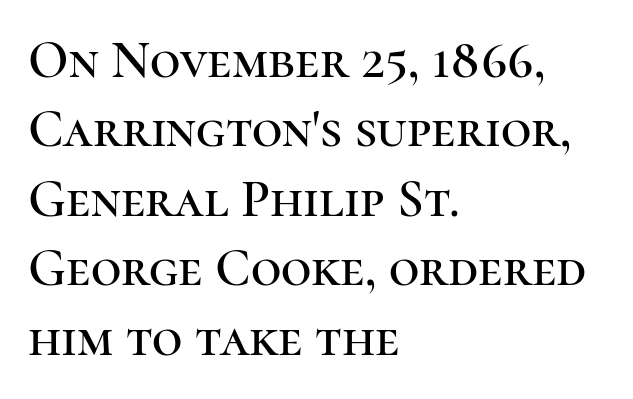
Q: Is the text italic (slanted)? A: No, it is upright.
Q: Is the typeface a serif or a sans-serif typeface? A: Serif.
Q: Is the text underlined? A: No.
Q: How is the paragraph aligned? A: Left-aligned.
Q: Is the spacing between letters normal or unusually wide? A: Normal.
Q: Is the spacing between lines tight, normal or loose? A: Normal.
Q: Width (condensed, normal, or wide)? A: Normal.
Q: Stroke contrast? A: High.
Q: x-height? A: Medium.
Q: Monospaced? A: No.
